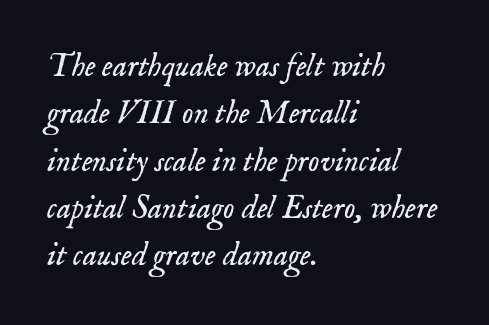
{"serif": "yes", "italic": "yes", "lean": "right", "slant_degrees": 18, "bold": "no", "weight": "light", "width": "normal", "stroke_contrast": "low", "x_height": "small", "monospaced": "no", "underline": "no", "align": "left", "line_spacing": "normal", "line_spacing_ratio": 1.48, "letter_spacing": "normal", "letter_spacing_em": 0.0, "glyph_px": 32}
